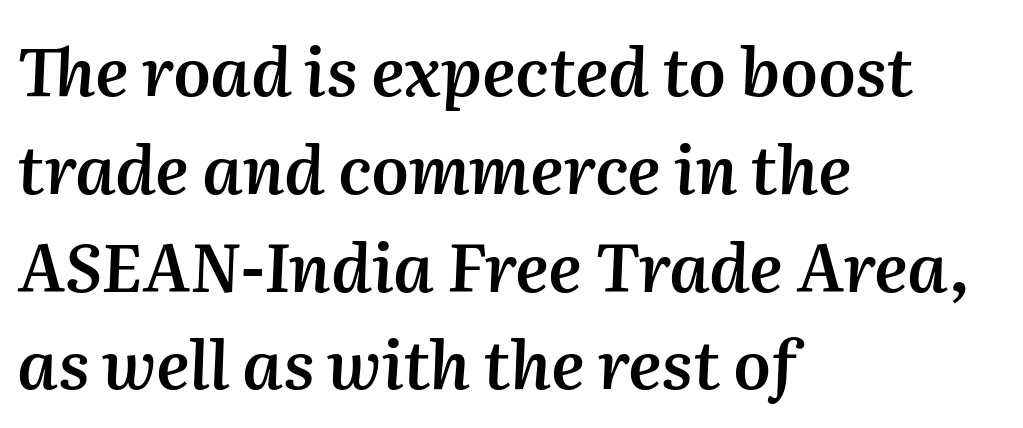
The image shows 67 px semibold type, italic (leaning right); set left-aligned, normal line spacing (1.46x), normal letter spacing, not underlined; medium stroke contrast and a medium x-height.
